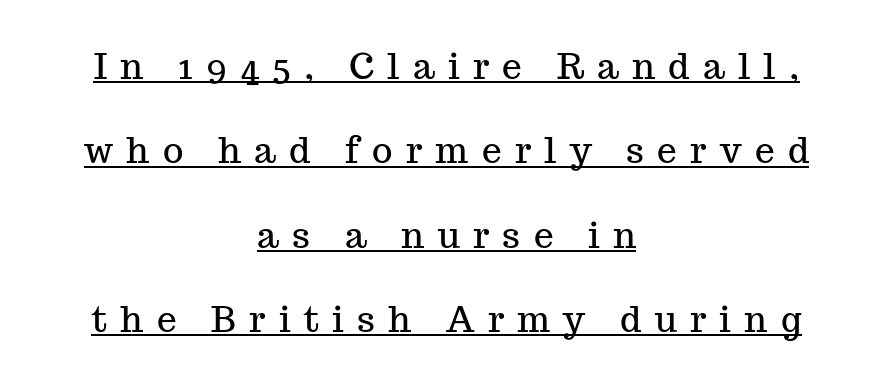
Varying glyph widths throughout — classic text-font behaviour. Posture: upright roman. The whitespace from short lines is split evenly between both sides. The rendered words wear a rule along their underside. Look at the bottom of the vertical strokes: they flare into serifs here.
